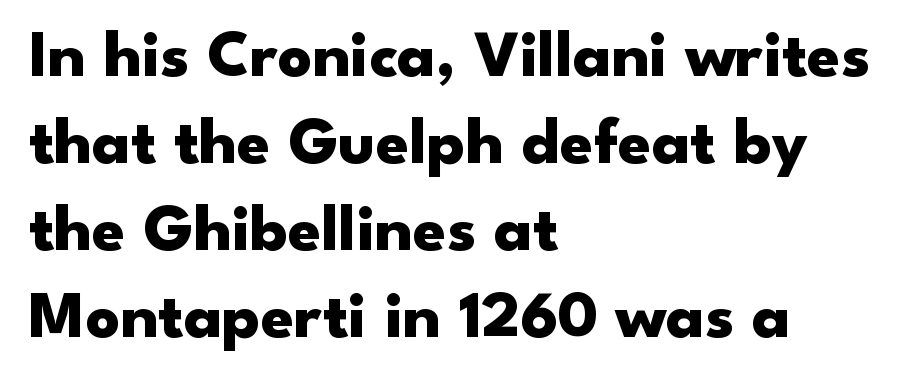
Q: Is the text bold? A: Yes.
Q: Is the text italic (slanted)? A: No, it is upright.
Q: Is the typeface a serif or a sans-serif typeface? A: Sans-serif.
Q: Is the text underlined? A: No.
Q: How is the paragraph aligned? A: Left-aligned.
Q: Is the spacing between letters normal or unusually wide? A: Normal.
Q: Is the spacing between lines tight, normal or loose? A: Normal.
Q: Width (condensed, normal, or wide)? A: Wide.
Q: Stroke contrast? A: Low.
Q: x-height? A: Small.
Q: Monospaced? A: No.
